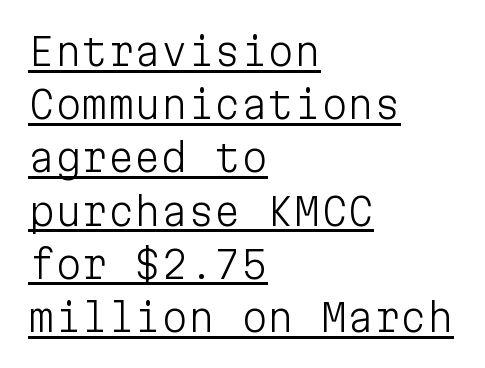
Q: Is the text bold? A: No.
Q: Is the text italic (slanted)? A: No, it is upright.
Q: Is the typeface a serif or a sans-serif typeface? A: Sans-serif.
Q: Is the text underlined? A: Yes.
Q: How is the paragraph aligned? A: Left-aligned.
Q: Is the spacing between letters normal or unusually wide? A: Normal.
Q: Is the spacing between lines tight, normal or loose? A: Normal.
Q: Width (condensed, normal, or wide)? A: Normal.
Q: Stroke contrast? A: Low.
Q: x-height? A: Medium.
Q: Monospaced? A: Yes.
